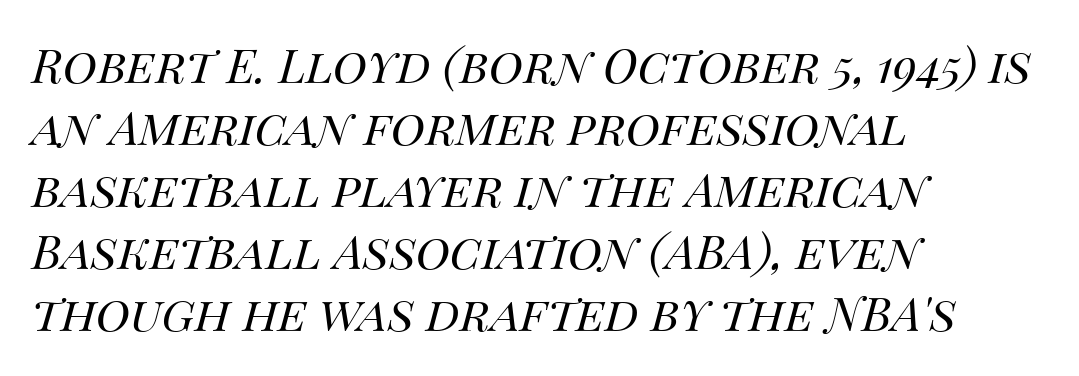
{"italic": "yes", "lean": "right", "slant_degrees": 14, "bold": "no", "weight": "regular", "width": "normal", "stroke_contrast": "medium", "x_height": "large", "monospaced": "no", "underline": "no", "align": "left", "line_spacing": "normal", "line_spacing_ratio": 1.32, "letter_spacing": "normal", "letter_spacing_em": 0.0, "glyph_px": 47}
